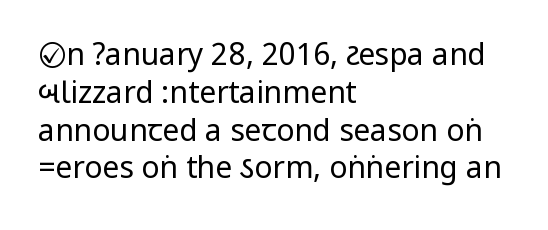
{"serif": "no", "italic": "no", "bold": "no", "weight": "regular", "width": "condensed", "stroke_contrast": "low", "underline": "no", "align": "left", "line_spacing": "normal", "line_spacing_ratio": 1.26, "letter_spacing": "normal", "letter_spacing_em": 0.0, "glyph_px": 30}
